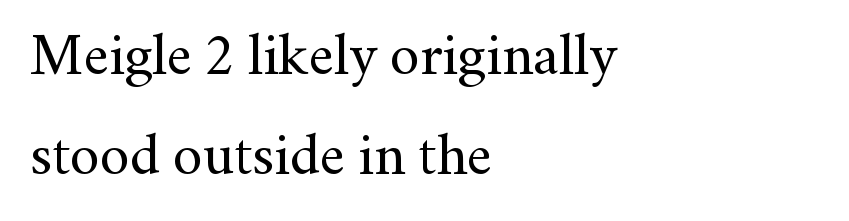
Q: Is the text bold? A: No.
Q: Is the text italic (slanted)? A: No, it is upright.
Q: Is the typeface a serif or a sans-serif typeface? A: Serif.
Q: Is the text underlined? A: No.
Q: How is the paragraph aligned? A: Left-aligned.
Q: Is the spacing between letters normal or unusually wide? A: Normal.
Q: Is the spacing between lines tight, normal or loose? A: Normal.
Q: Width (condensed, normal, or wide)? A: Normal.
Q: Stroke contrast? A: Medium.
Q: x-height? A: Small.
Q: Monospaced? A: No.
